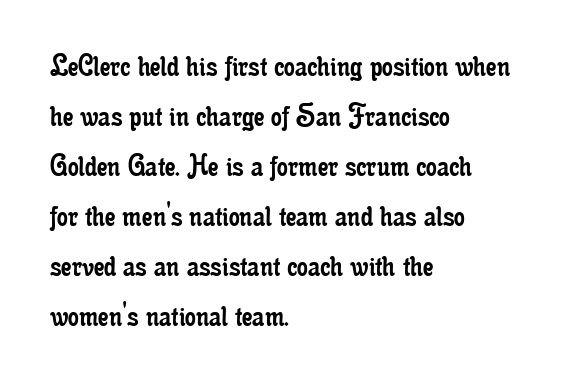
Q: Is the text bold? A: No.
Q: Is the text italic (slanted)? A: No, it is upright.
Q: Is the typeface a serif or a sans-serif typeface? A: Serif.
Q: Is the text underlined? A: No.
Q: How is the paragraph aligned? A: Left-aligned.
Q: Is the spacing between letters normal or unusually wide? A: Normal.
Q: Is the spacing between lines tight, normal or loose? A: Normal.
Q: Width (condensed, normal, or wide)? A: Condensed.
Q: Stroke contrast? A: Low.
Q: x-height? A: Small.
Q: Monospaced? A: No.
